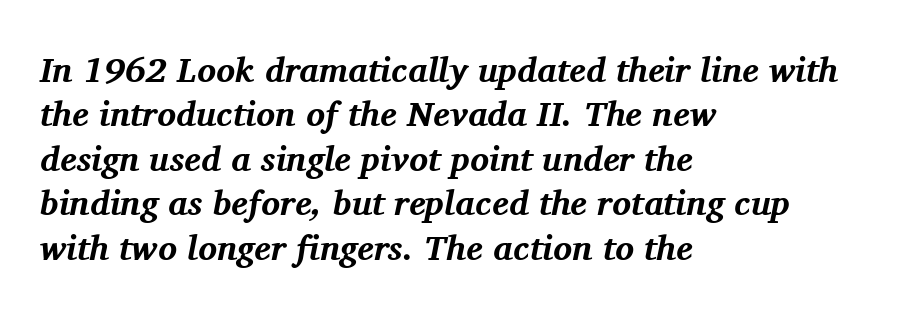
The image shows 35 px bold serif type, italic (leaning right); set left-aligned, normal line spacing (1.27x), normal letter spacing, not underlined; medium stroke contrast and a medium x-height.
